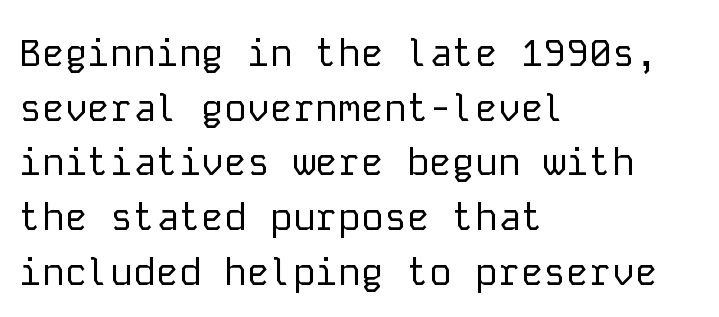
{"serif": "no", "italic": "no", "bold": "no", "weight": "regular", "width": "normal", "stroke_contrast": "low", "x_height": "medium", "monospaced": "yes", "underline": "no", "align": "left", "line_spacing": "normal", "line_spacing_ratio": 1.44, "letter_spacing": "normal", "letter_spacing_em": 0.0, "glyph_px": 38}
